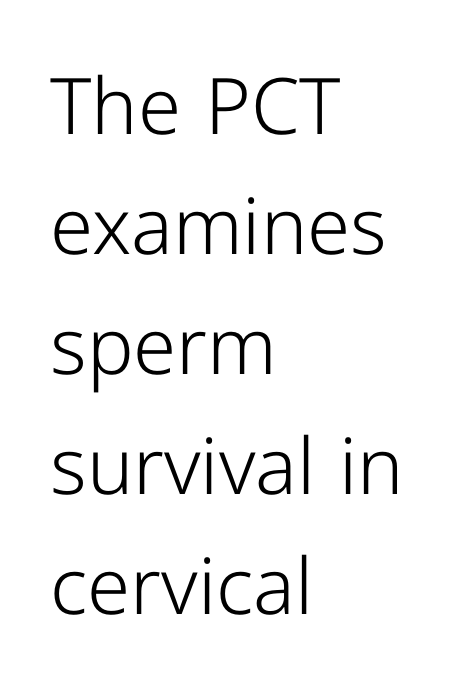
Q: Is the text bold? A: No.
Q: Is the text italic (slanted)? A: No, it is upright.
Q: Is the typeface a serif or a sans-serif typeface? A: Sans-serif.
Q: Is the text underlined? A: No.
Q: How is the paragraph aligned? A: Left-aligned.
Q: Is the spacing between letters normal or unusually wide? A: Normal.
Q: Is the spacing between lines tight, normal or loose? A: Normal.
Q: Width (condensed, normal, or wide)? A: Normal.
Q: Stroke contrast? A: Low.
Q: x-height? A: Medium.
Q: Monospaced? A: No.
